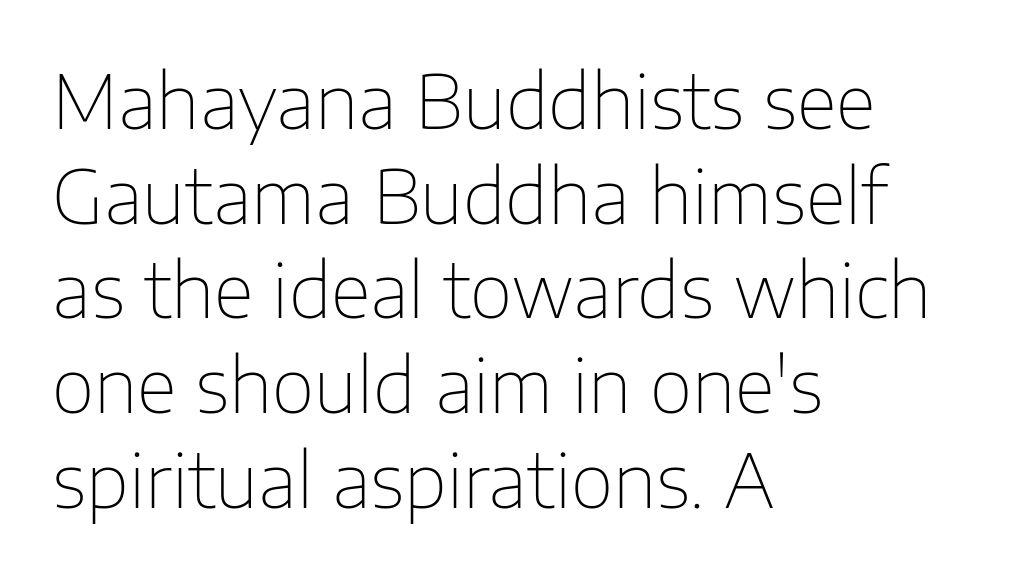
The image shows 74 px thin sans-serif type, upright; set left-aligned, normal line spacing (1.28x), normal letter spacing, not underlined; low stroke contrast and a medium x-height.
